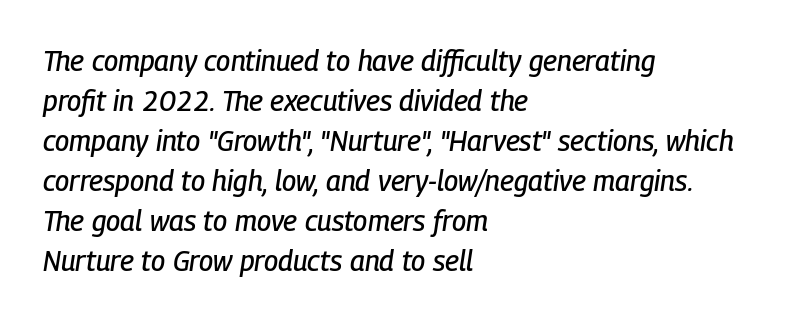
{"italic": "yes", "lean": "right", "slant_degrees": 9, "width": "condensed", "stroke_contrast": "low", "x_height": "medium", "monospaced": "no", "underline": "no", "align": "left", "line_spacing": "normal", "line_spacing_ratio": 1.43, "letter_spacing": "normal", "letter_spacing_em": 0.0, "glyph_px": 28}
